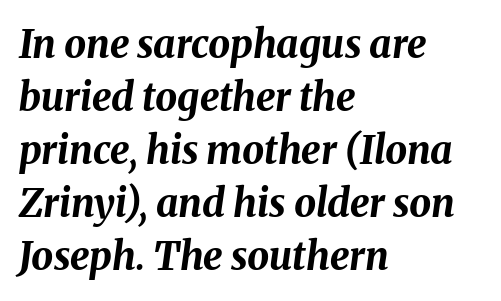
Weight: bold. Slant detected: the letters are inclined. Here the designer chose a conventional face with non-uniform glyph widths. Clear beneath every line of the passage. Layout note: lines flush left. This block has exactly the height ordinary leading produces.
